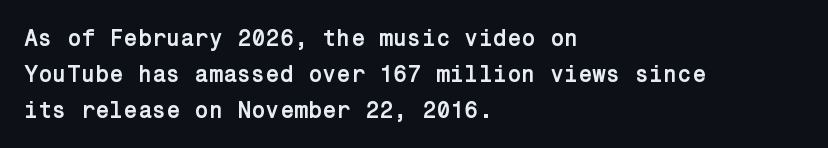
{"italic": "no", "bold": "yes", "underline": "no", "align": "left", "line_spacing": "normal", "line_spacing_ratio": 1.56, "letter_spacing": "normal", "letter_spacing_em": 0.0, "glyph_px": 23}
